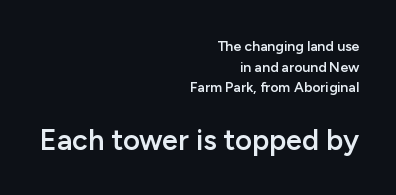
Q: Is the text bold? A: Semi-bold.
Q: Is the text italic (slanted)? A: No, it is upright.
Q: Is the typeface a serif or a sans-serif typeface? A: Sans-serif.
Q: Is the text underlined? A: No.
Q: How is the paragraph aligned? A: Right-aligned.
Q: Is the spacing between letters normal or unusually wide? A: Normal.
Q: Is the spacing between lines tight, normal or loose? A: Normal.
Q: Which block of text is set in a larger size, the first (top) or the second (bottom)? A: The second (bottom) one.
Q: Width (condensed, normal, or wide)? A: Normal.
Q: Stroke contrast? A: Low.
Q: x-height? A: Medium.
Q: Monospaced? A: No.
